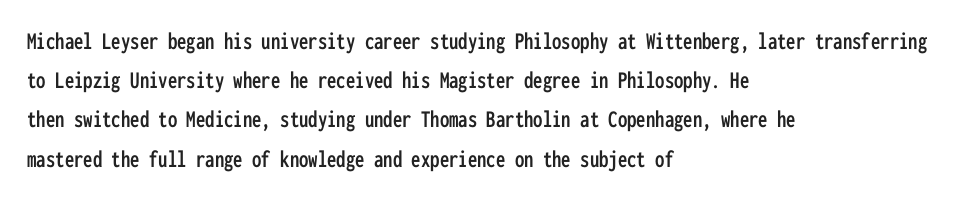
Q: Is the text italic (slanted)? A: No, it is upright.
Q: Is the text underlined? A: No.
Q: How is the paragraph aligned? A: Left-aligned.
Q: Is the spacing between letters normal or unusually wide? A: Normal.
Q: Is the spacing between lines tight, normal or loose? A: Normal.
